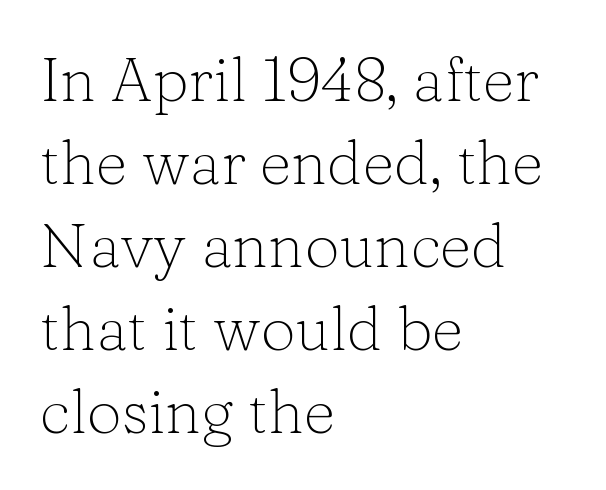
{"serif": "yes", "italic": "no", "bold": "no", "weight": "light", "width": "normal", "stroke_contrast": "low", "x_height": "medium", "monospaced": "no", "underline": "no", "align": "left", "line_spacing": "normal", "line_spacing_ratio": 1.34, "letter_spacing": "normal", "letter_spacing_em": 0.0, "glyph_px": 62}
